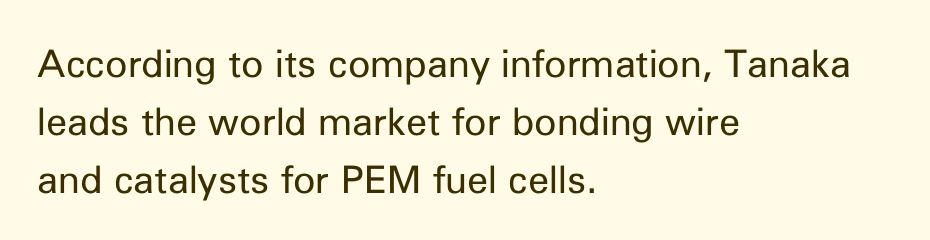
Q: Is the text bold? A: No.
Q: Is the text italic (slanted)? A: No, it is upright.
Q: Is the typeface a serif or a sans-serif typeface? A: Sans-serif.
Q: Is the text underlined? A: No.
Q: How is the paragraph aligned? A: Left-aligned.
Q: Is the spacing between letters normal or unusually wide? A: Normal.
Q: Is the spacing between lines tight, normal or loose? A: Normal.
Q: Width (condensed, normal, or wide)? A: Normal.
Q: Stroke contrast? A: Low.
Q: x-height? A: Medium.
Q: Monospaced? A: No.
